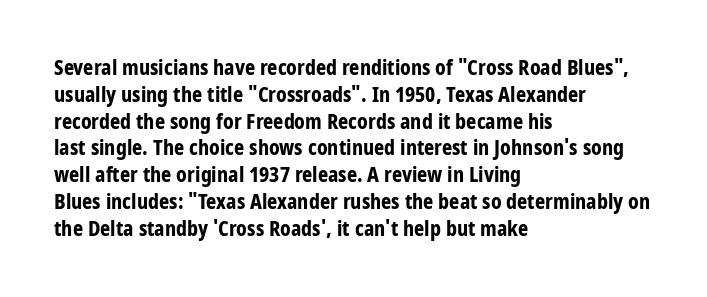
Q: Is the text bold? A: Yes.
Q: Is the text italic (slanted)? A: No, it is upright.
Q: Is the text underlined? A: No.
Q: How is the paragraph aligned? A: Left-aligned.
Q: Is the spacing between letters normal or unusually wide? A: Normal.
Q: Is the spacing between lines tight, normal or loose? A: Normal.
